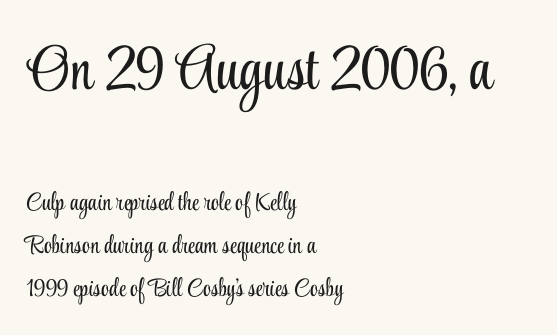
{"serif": "yes", "bold": "no", "weight": "light", "width": "condensed", "stroke_contrast": "low", "x_height": "small", "monospaced": "no", "underline": "no", "align": "left", "line_spacing_ratio": 1.72, "letter_spacing": "normal", "letter_spacing_em": 0.0, "larger_block": "first", "size_ratio": 2.52, "glyph_px": 63}
